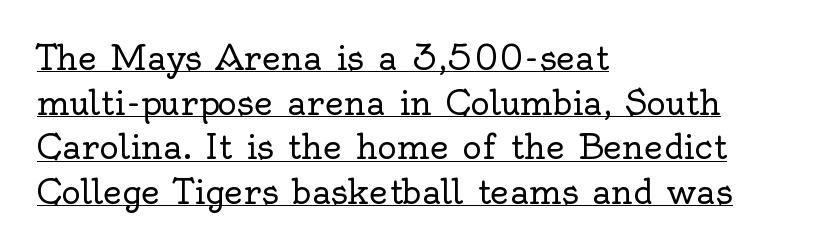
The image shows 33 px regular-weight serif type, upright; set left-aligned, normal line spacing (1.35x), normal letter spacing, underlined; a small x-height.
